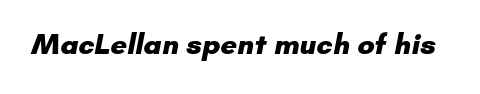
The image shows 29 px heavy sans-serif type; set normal letter spacing, not underlined; low stroke contrast and a small x-height.
